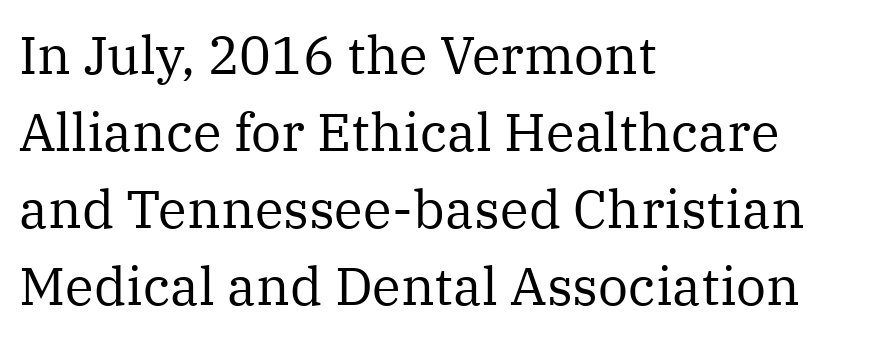
Just letters on the line, the space beneath them empty. These lines sit exactly where default settings would place them. Notice how the passage keeps a crisp vertical edge on the left only. Think standard paragraph weight, or any step lighter than that. The letters sit at their default tracking, neither squeezed nor spread.
